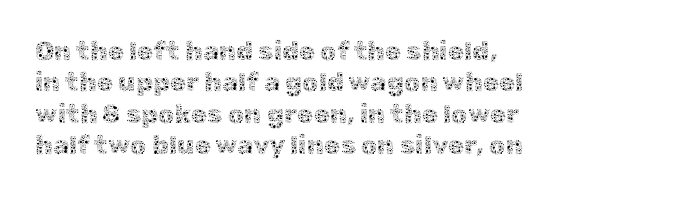
What stands out about the letter spacing? Nothing — it is the standard amount. The rendering anchors every line to the left-hand side. A light-to-regular cut is what we see here. Ordinary non-slanted type is in use.
